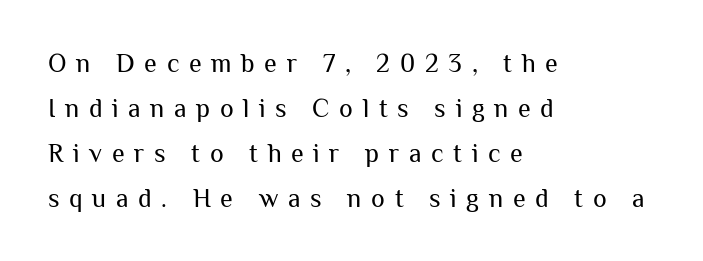
{"italic": "no", "bold": "no", "underline": "no", "align": "left", "line_spacing_ratio": 1.73, "letter_spacing": "wide", "letter_spacing_em": 0.37, "glyph_px": 26}
